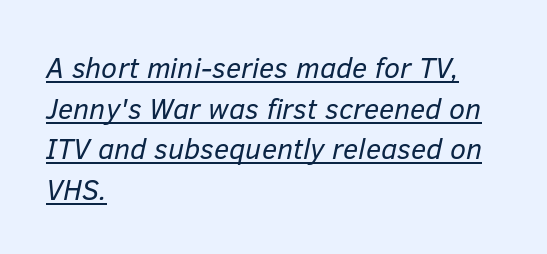
Quick note: interline space is typical. It's the slanting kind of type. Which margin do the lines hug? The left one — the right edge is uneven. The gaps between neighbouring characters are ordinary and unremarkable. Think of a printed novel: that variable character pitch is what you see here.
